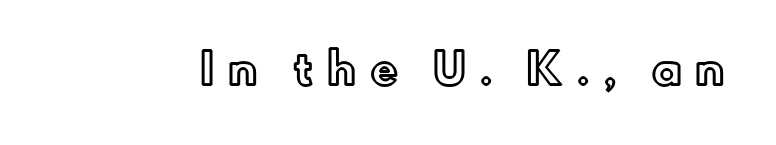
The letters advance in unequal steps, a hallmark of proportional type. Letter spacing: wide. This rendering features lettering with no underline. Vertical strokes here are truly vertical.
